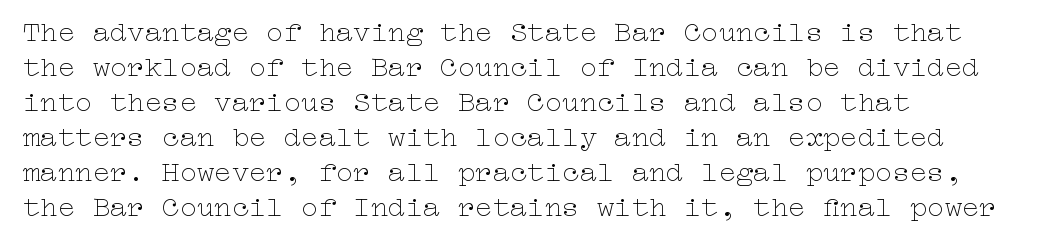
{"italic": "no", "bold": "no", "weight": "thin", "width": "wide", "stroke_contrast": "low", "x_height": "medium", "underline": "no", "align": "left", "line_spacing_ratio": 1.21, "letter_spacing": "normal", "letter_spacing_em": 0.0, "glyph_px": 29}
